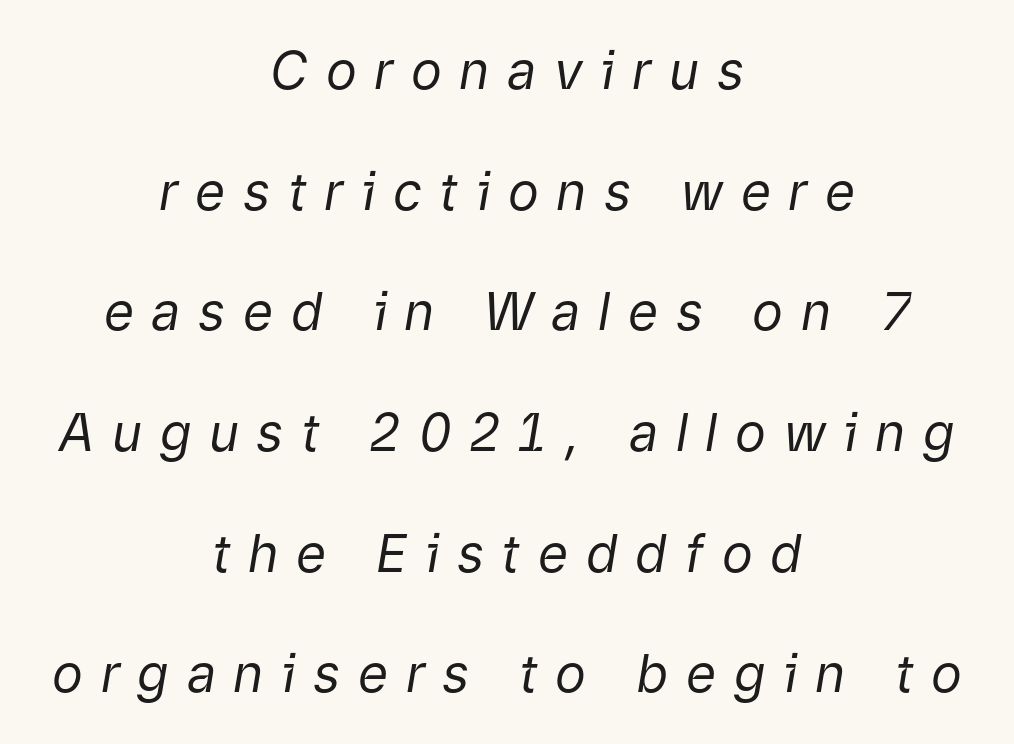
{"italic": "yes", "lean": "right", "slant_degrees": 9, "bold": "no", "weight": "regular", "width": "normal", "stroke_contrast": "low", "x_height": "medium", "monospaced": "no", "underline": "no", "align": "center", "line_spacing": "loose", "line_spacing_ratio": 2.32, "letter_spacing": "wide", "letter_spacing_em": 0.34, "glyph_px": 52}
